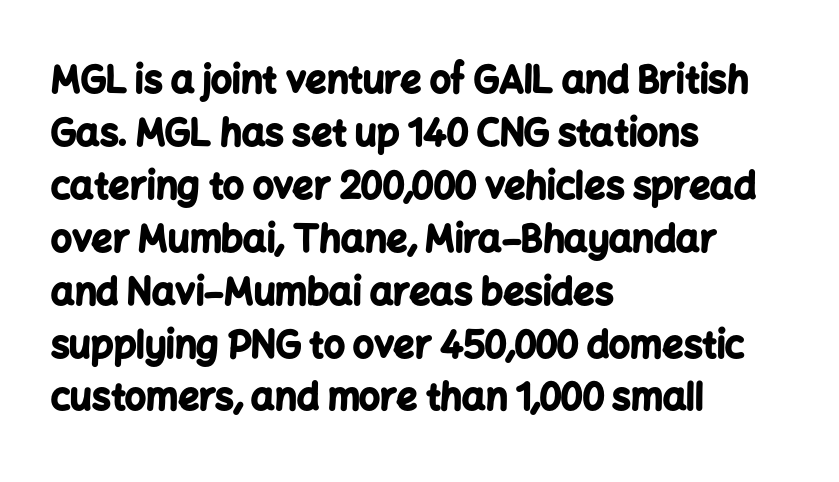
The image shows 37 px bold sans-serif type, upright; set left-aligned, normal line spacing (1.43x), normal letter spacing, not underlined; low stroke contrast and a medium x-height.
